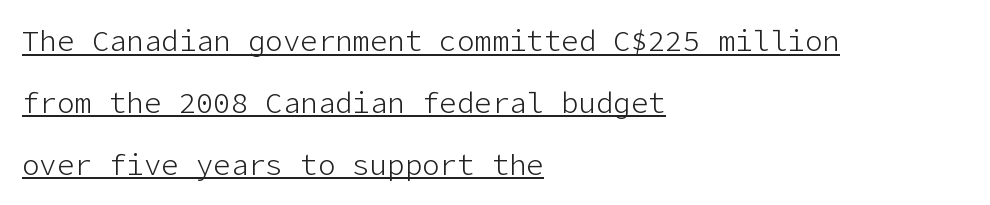
The image shows 29 px light sans-serif type, upright; set left-aligned, loose line spacing (2.13x), normal letter spacing, underlined; low stroke contrast and a medium x-height.
